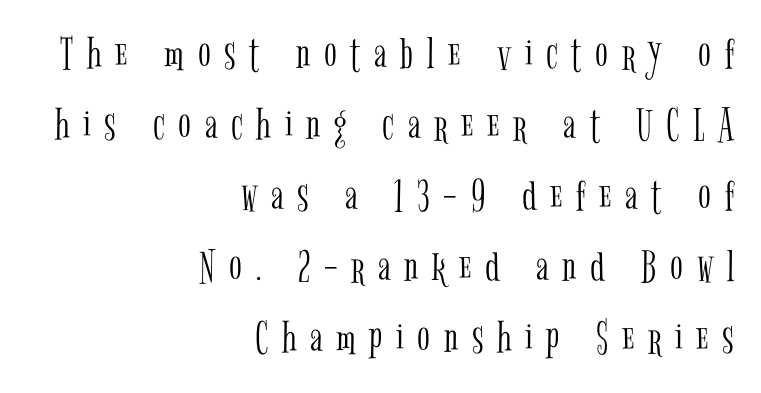
Stems and bowls with no extra thickness — not bold. Posture: vertical. Descenders are the only things crossing below the line. Line ends are locked; line starts wander.
